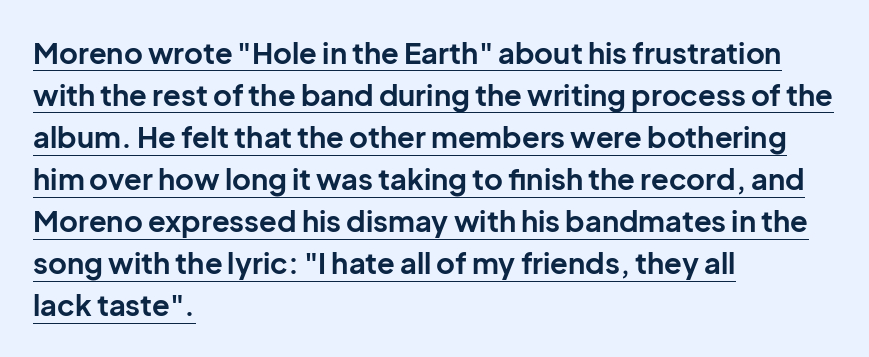
Q: Is the text bold? A: Yes.
Q: Is the text italic (slanted)? A: No, it is upright.
Q: Is the typeface a serif or a sans-serif typeface? A: Sans-serif.
Q: Is the text underlined? A: Yes.
Q: How is the paragraph aligned? A: Left-aligned.
Q: Is the spacing between letters normal or unusually wide? A: Normal.
Q: Is the spacing between lines tight, normal or loose? A: Normal.
Q: Width (condensed, normal, or wide)? A: Normal.
Q: Stroke contrast? A: Low.
Q: x-height? A: Medium.
Q: Monospaced? A: No.
